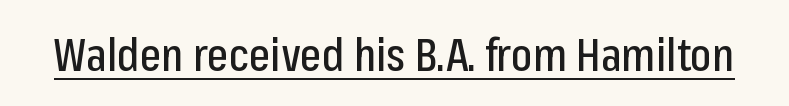
The image shows 45 px condensed sans-serif type, upright; set normal letter spacing, underlined; low stroke contrast and a medium x-height.
